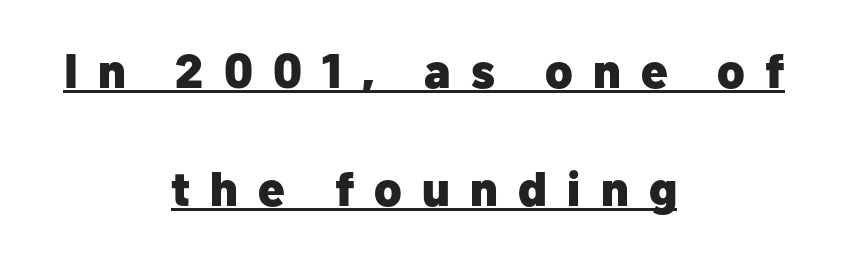
The image shows 48 px heavy sans-serif type, upright; set centered, loose line spacing (2.45x), unusually wide letter spacing (+0.42 em), underlined; low stroke contrast and a medium x-height.
